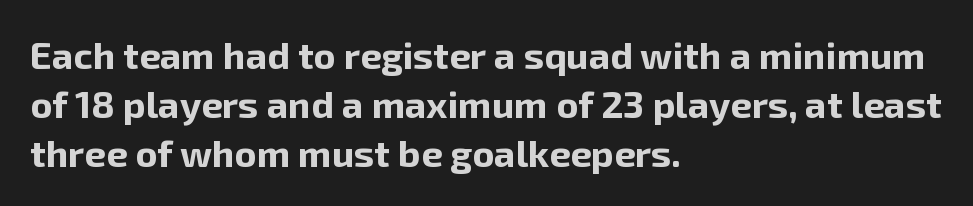
The image shows 38 px bold sans-serif type, upright; set left-aligned, normal line spacing (1.29x), normal letter spacing, not underlined; low stroke contrast and a medium x-height.
